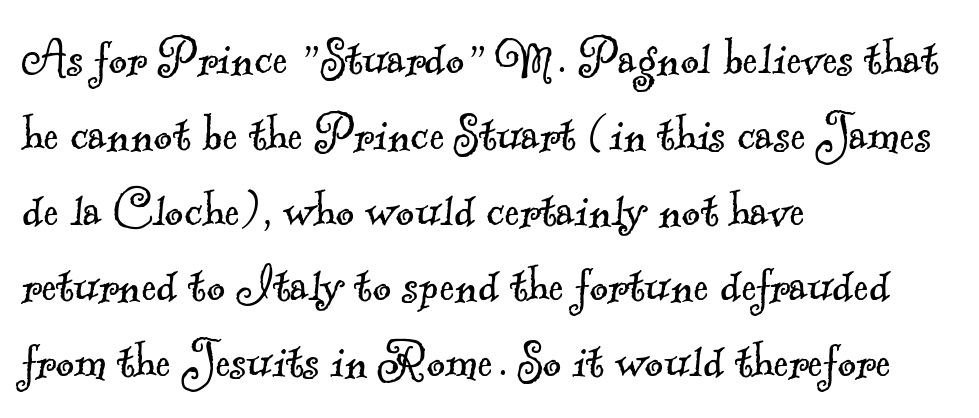
Is there much room between lines? A standard amount, neither cramped nor airy. The cut favours lightness, reaching ordinary text weight at its darkest. Proportional: the letters do not fall into vertical columns. The letterforms sit shoulder to shoulder at normal distance. The compositor pushed each line to the left boundary.
